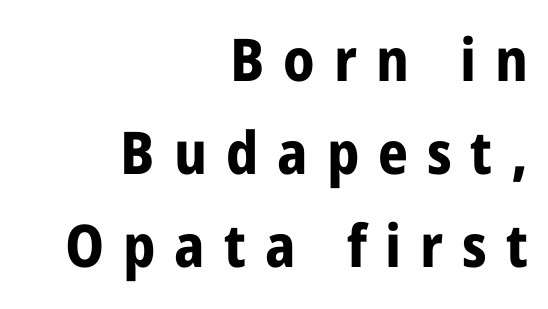
Q: Is the text bold? A: Yes.
Q: Is the text italic (slanted)? A: No, it is upright.
Q: Is the typeface a serif or a sans-serif typeface? A: Sans-serif.
Q: Is the text underlined? A: No.
Q: How is the paragraph aligned? A: Right-aligned.
Q: Is the spacing between letters normal or unusually wide? A: Unusually wide.
Q: Is the spacing between lines tight, normal or loose? A: Normal.
Q: Width (condensed, normal, or wide)? A: Condensed.
Q: Stroke contrast? A: Low.
Q: x-height? A: Large.
Q: Monospaced? A: No.
